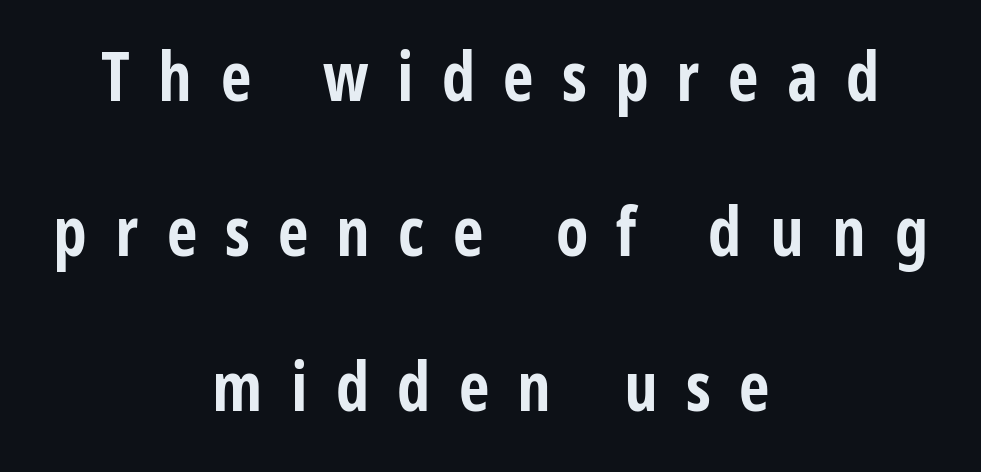
The image shows 67 px bold, condensed sans-serif type, upright; set centered, loose line spacing (2.31x), unusually wide letter spacing (+0.42 em), not underlined; low stroke contrast and a large x-height.
